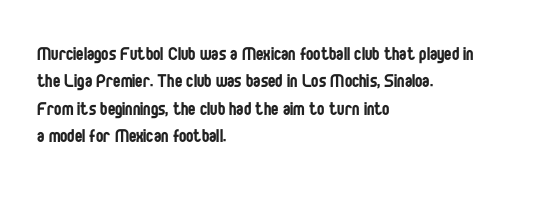
Counters stay open thanks to moderate or lighter strokes. All the whitespace from short lines collects on the right. Normally led — the rows are evenly, conventionally spaced. The glyphs are unaccompanied by any horizontal stroke below them.
